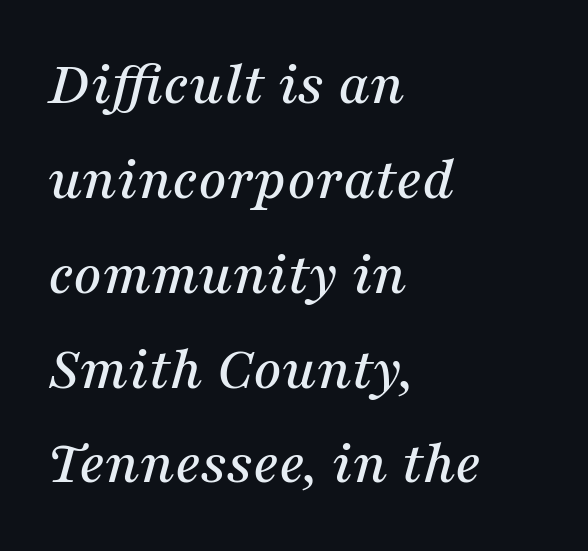
The image shows 62 px serif type, italic (leaning right); set left-aligned, normal line spacing (1.53x), normal letter spacing, not underlined; medium stroke contrast and a medium x-height.
